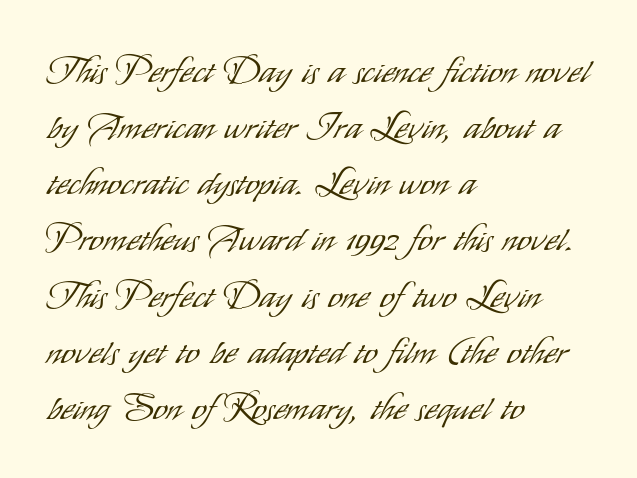
Q: Is the text bold? A: No.
Q: Is the text italic (slanted)? A: Yes.
Q: Is the typeface a serif or a sans-serif typeface? A: Sans-serif.
Q: Is the text underlined? A: No.
Q: How is the paragraph aligned? A: Left-aligned.
Q: Is the spacing between letters normal or unusually wide? A: Normal.
Q: Is the spacing between lines tight, normal or loose? A: Normal.
Q: Width (condensed, normal, or wide)? A: Condensed.
Q: Stroke contrast? A: Low.
Q: x-height? A: Small.
Q: Monospaced? A: No.
